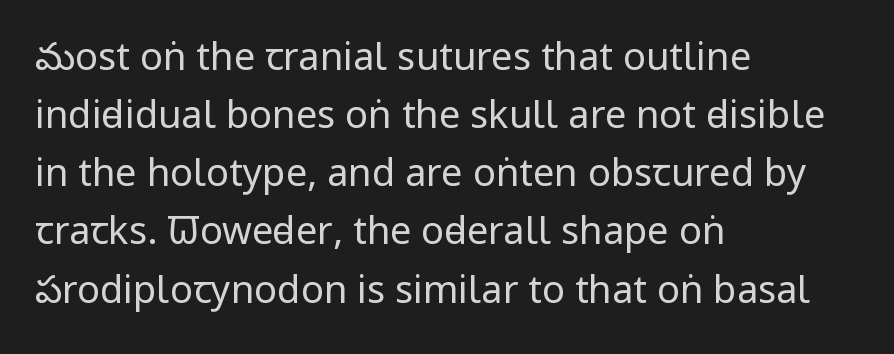
The image shows 38 px regular-weight, condensed sans-serif type, upright; set left-aligned, normal line spacing (1.53x), normal letter spacing, not underlined; low stroke contrast and a large x-height.
